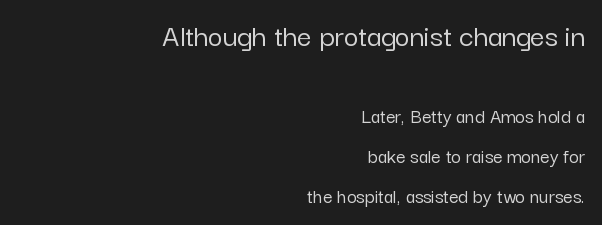
Q: Is the text italic (slanted)? A: No, it is upright.
Q: Is the typeface a serif or a sans-serif typeface? A: Sans-serif.
Q: Is the text underlined? A: No.
Q: How is the paragraph aligned? A: Right-aligned.
Q: Is the spacing between letters normal or unusually wide? A: Normal.
Q: Is the spacing between lines tight, normal or loose? A: Loose.
Q: Which block of text is set in a larger size, the first (top) or the second (bottom)? A: The first (top) one.
Q: Width (condensed, normal, or wide)? A: Normal.
Q: Stroke contrast? A: Low.
Q: x-height? A: Medium.
Q: Monospaced? A: No.
